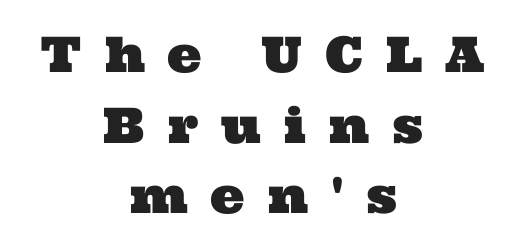
The letters are spread apart with noticeably loose tracking. The baseline area is clear. The typesetter chose a symmetrical, centered arrangement here. This is serif lettering, the kind often seen in printed books. Note the varied advance widths — an 'i' is clearly narrower than an 'm'.
